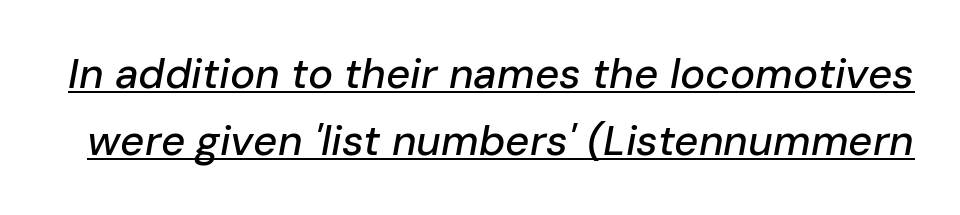
You can see a thin bar hugging the bottom of the glyphs. It's the slanting kind of type. Leading: standard. This sample uses plain, unmodified letter spacing. Looks like regular typesetting: each glyph gets only the width it needs.
